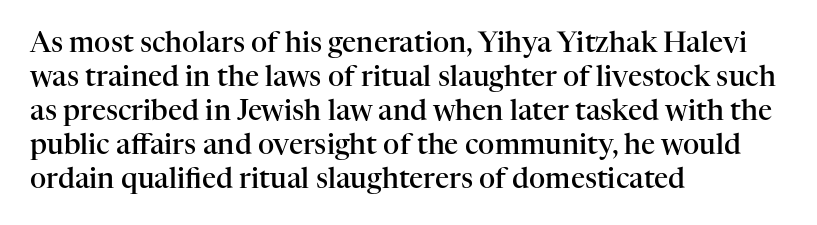
{"serif": "yes", "italic": "no", "bold": "semi", "weight": "semibold", "width": "normal", "stroke_contrast": "high", "x_height": "medium", "monospaced": "no", "underline": "no", "align": "left", "line_spacing_ratio": 1.21, "letter_spacing": "normal", "letter_spacing_em": 0.0, "glyph_px": 28}
